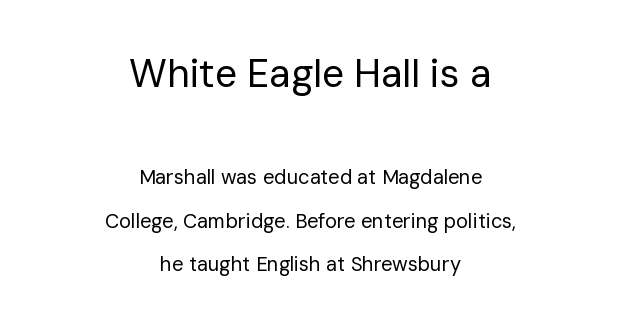
Q: Is the text bold? A: No.
Q: Is the text italic (slanted)? A: No, it is upright.
Q: Is the typeface a serif or a sans-serif typeface? A: Sans-serif.
Q: Is the text underlined? A: No.
Q: How is the paragraph aligned? A: Centered.
Q: Is the spacing between letters normal or unusually wide? A: Normal.
Q: Is the spacing between lines tight, normal or loose? A: Loose.
Q: Which block of text is set in a larger size, the first (top) or the second (bottom)? A: The first (top) one.
Q: Width (condensed, normal, or wide)? A: Normal.
Q: Stroke contrast? A: Low.
Q: x-height? A: Medium.
Q: Monospaced? A: No.
